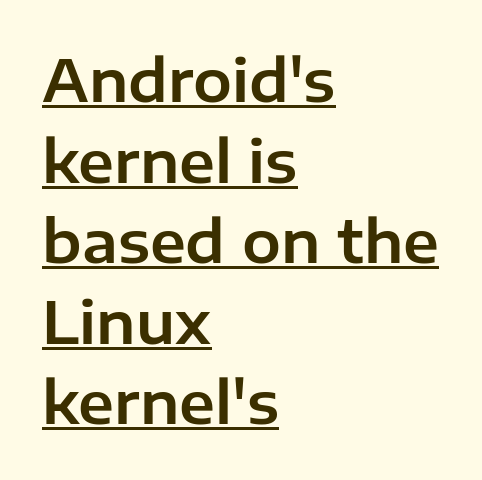
Q: Is the text italic (slanted)? A: No, it is upright.
Q: Is the typeface a serif or a sans-serif typeface? A: Sans-serif.
Q: Is the text underlined? A: Yes.
Q: How is the paragraph aligned? A: Left-aligned.
Q: Is the spacing between letters normal or unusually wide? A: Normal.
Q: Is the spacing between lines tight, normal or loose? A: Normal.
Q: Width (condensed, normal, or wide)? A: Normal.
Q: Stroke contrast? A: Low.
Q: x-height? A: Medium.
Q: Monospaced? A: No.
